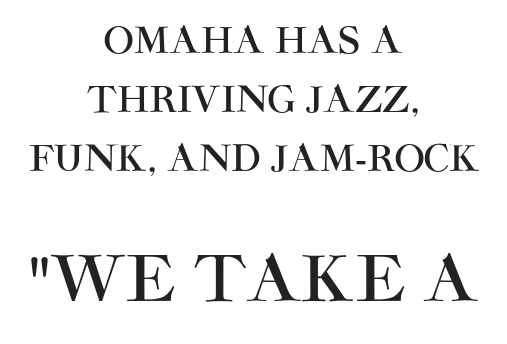
The image shows 63 px sans-serif type, upright; set centered, normal line spacing (1.64x), normal letter spacing, not underlined; the second (bottom) block is 1.75x larger; high stroke contrast and a large x-height.
